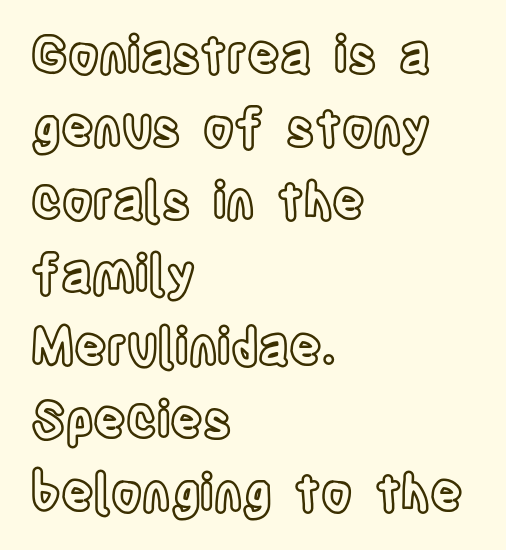
The image shows 50 px condensed type, upright; set left-aligned, normal line spacing (1.46x), normal letter spacing, not underlined; a large x-height.
